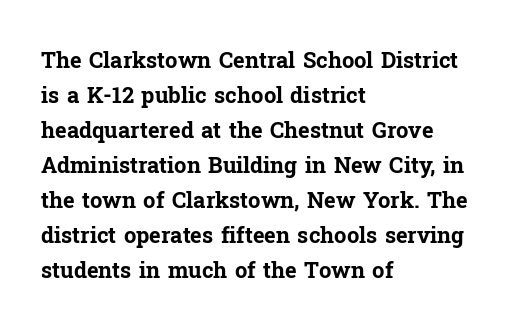
{"italic": "no", "bold": "yes", "underline": "no", "align": "left", "line_spacing": "normal", "line_spacing_ratio": 1.59, "letter_spacing": "normal", "letter_spacing_em": 0.0, "glyph_px": 22}
